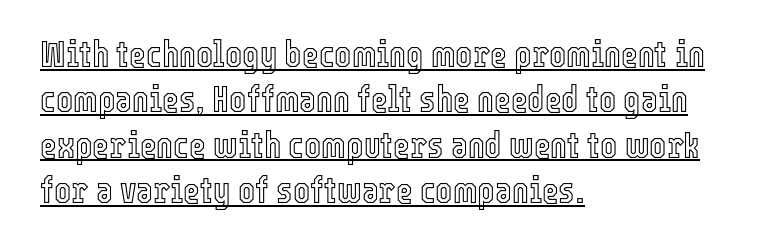
{"italic": "no", "width": "condensed", "x_height": "medium", "monospaced": "no", "underline": "yes", "align": "left", "line_spacing": "normal", "line_spacing_ratio": 1.26, "letter_spacing": "normal", "letter_spacing_em": 0.0, "glyph_px": 36}
